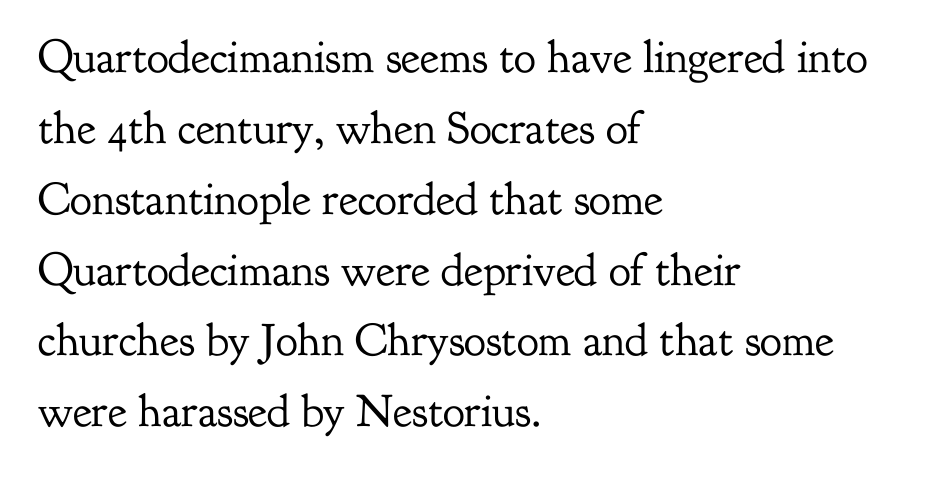
Vertical strokes here are truly vertical. Words appear dense and cohesive because spacing is normal. Check where the strokes stop: tiny serifs finish them off. Compared with a typical body face, this is equally light or lighter still. The letters advance in unequal steps, a hallmark of proportional type.
